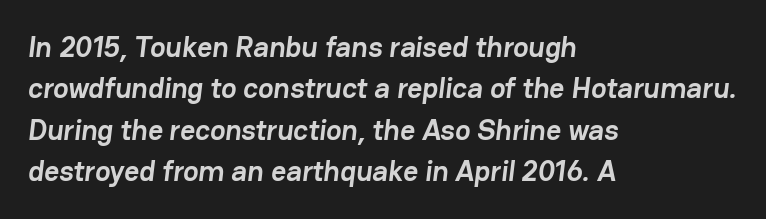
Q: Is the text bold? A: Yes.
Q: Is the typeface a serif or a sans-serif typeface? A: Sans-serif.
Q: Is the text underlined? A: No.
Q: How is the paragraph aligned? A: Left-aligned.
Q: Is the spacing between letters normal or unusually wide? A: Normal.
Q: Is the spacing between lines tight, normal or loose? A: Normal.
Q: Width (condensed, normal, or wide)? A: Normal.
Q: Stroke contrast? A: Low.
Q: x-height? A: Medium.
Q: Monospaced? A: No.
